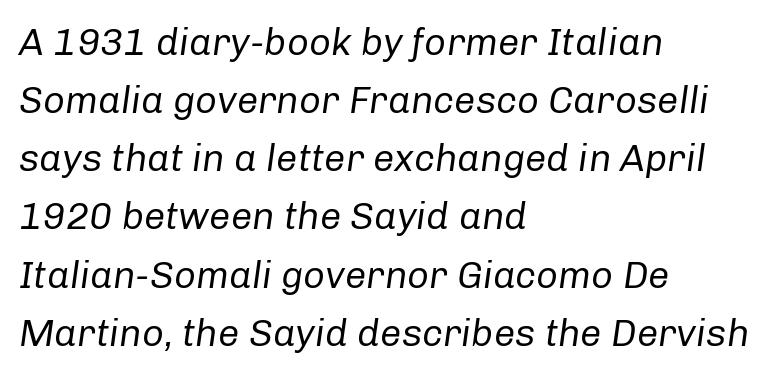
Q: Is the text bold? A: No.
Q: Is the text italic (slanted)? A: Yes, it leans right by about 8 degrees.
Q: Is the text underlined? A: No.
Q: How is the paragraph aligned? A: Left-aligned.
Q: Is the spacing between letters normal or unusually wide? A: Normal.
Q: Is the spacing between lines tight, normal or loose? A: Normal.
Q: Width (condensed, normal, or wide)? A: Normal.
Q: Stroke contrast? A: Low.
Q: x-height? A: Medium.
Q: Monospaced? A: No.
